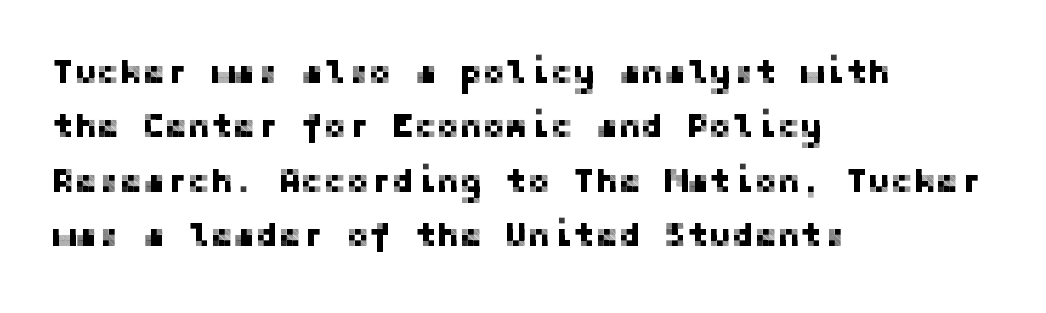
{"serif": "no", "italic": "no", "width": "normal", "stroke_contrast": "low", "x_height": "medium", "underline": "no", "align": "left", "line_spacing": "normal", "line_spacing_ratio": 1.6, "letter_spacing": "normal", "letter_spacing_em": 0.0, "glyph_px": 34}
